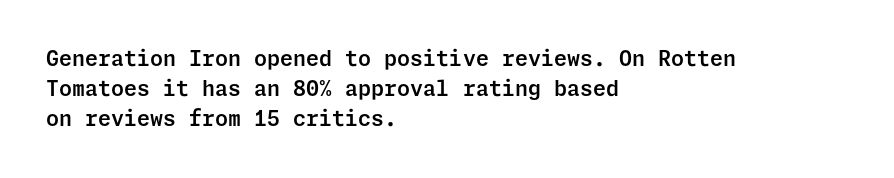
{"italic": "no", "underline": "no", "align": "left", "line_spacing": "normal", "line_spacing_ratio": 1.44, "letter_spacing": "normal", "letter_spacing_em": 0.0, "glyph_px": 21}
